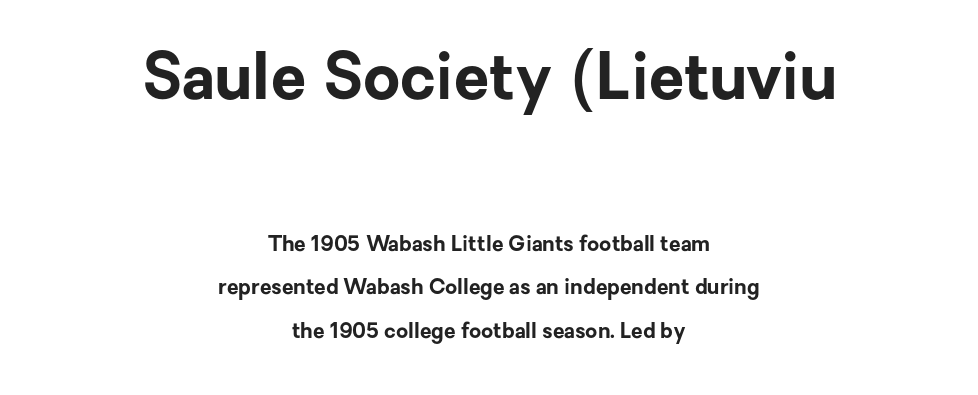
Q: Is the text bold? A: Yes.
Q: Is the text italic (slanted)? A: No, it is upright.
Q: Is the typeface a serif or a sans-serif typeface? A: Sans-serif.
Q: Is the text underlined? A: No.
Q: How is the paragraph aligned? A: Centered.
Q: Is the spacing between letters normal or unusually wide? A: Normal.
Q: Is the spacing between lines tight, normal or loose? A: Loose.
Q: Which block of text is set in a larger size, the first (top) or the second (bottom)? A: The first (top) one.
Q: Width (condensed, normal, or wide)? A: Normal.
Q: Stroke contrast? A: Low.
Q: x-height? A: Medium.
Q: Monospaced? A: No.
